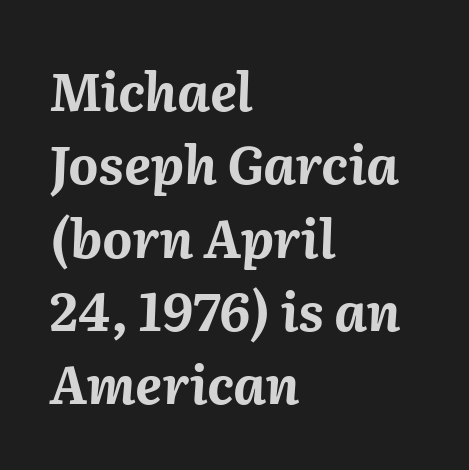
Q: Is the text bold? A: Yes.
Q: Is the text italic (slanted)? A: Yes, it leans right by about 2 degrees.
Q: Is the text underlined? A: No.
Q: How is the paragraph aligned? A: Left-aligned.
Q: Is the spacing between letters normal or unusually wide? A: Normal.
Q: Is the spacing between lines tight, normal or loose? A: Normal.
Q: Width (condensed, normal, or wide)? A: Normal.
Q: Stroke contrast? A: Medium.
Q: x-height? A: Medium.
Q: Monospaced? A: No.
